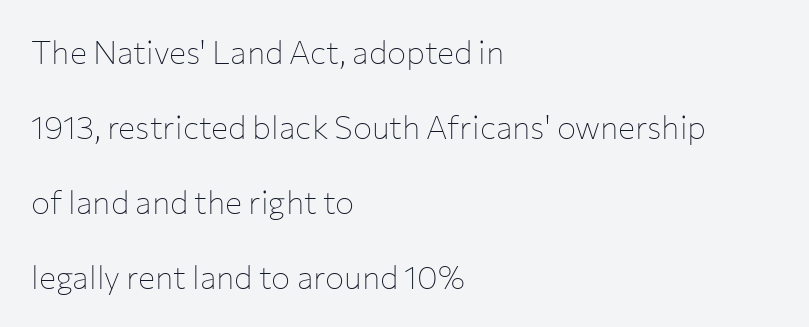
{"serif": "no", "italic": "no", "bold": "no", "weight": "thin", "width": "normal", "stroke_contrast": "low", "x_height": "medium", "monospaced": "no", "underline": "no", "align": "left", "line_spacing": "loose", "line_spacing_ratio": 2.34, "letter_spacing": "normal", "letter_spacing_em": 0.0, "glyph_px": 32}
